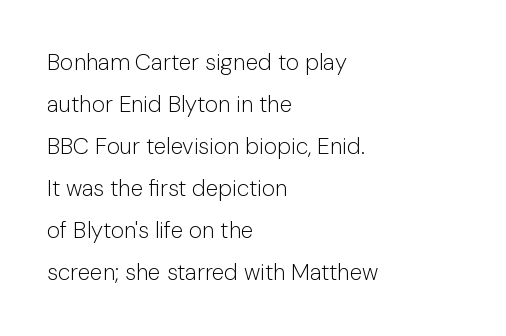
{"italic": "no", "bold": "no", "underline": "no", "align": "left", "line_spacing_ratio": 1.83, "letter_spacing": "normal", "letter_spacing_em": 0.0, "glyph_px": 23}
